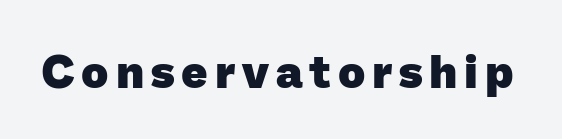
{"serif": "no", "bold": "yes", "weight": "heavy", "width": "normal", "stroke_contrast": "low", "x_height": "medium", "monospaced": "no", "underline": "no", "glyph_px": 46}
